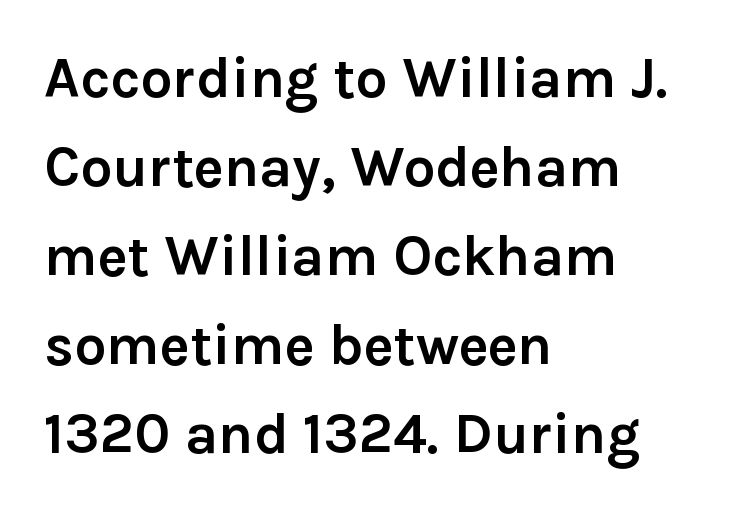
Regular leading. This sample has the flowing, uneven cadence of proportional lettering. Typographically, this falls in the sans-serif category. Typographic density is high because the face is bold.
